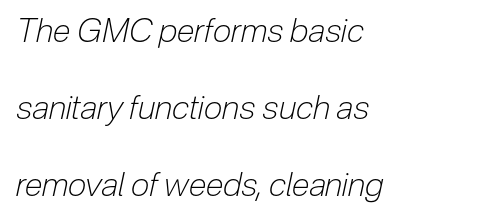
The image shows 33 px light, condensed type, italic (leaning right); set left-aligned, loose line spacing (2.33x), normal letter spacing, not underlined; low stroke contrast and a medium x-height.
